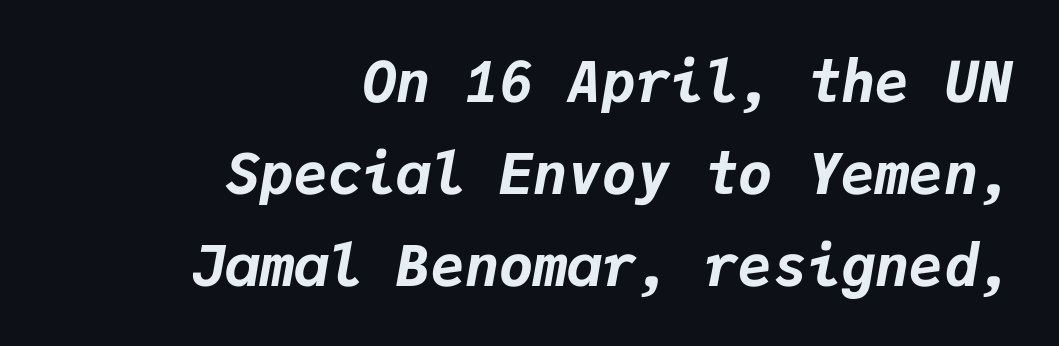
{"italic": "yes", "lean": "right", "slant_degrees": 9, "bold": "yes", "weight": "bold", "width": "normal", "stroke_contrast": "low", "x_height": "medium", "monospaced": "yes", "underline": "no", "align": "right", "line_spacing": "normal", "line_spacing_ratio": 1.61, "letter_spacing": "normal", "letter_spacing_em": 0.0, "glyph_px": 57}
